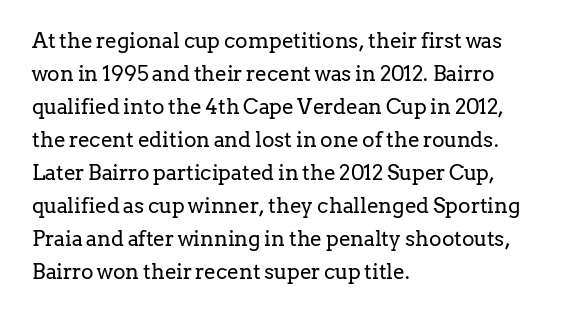
Q: Is the text bold? A: No.
Q: Is the text italic (slanted)? A: No, it is upright.
Q: Is the text underlined? A: No.
Q: How is the paragraph aligned? A: Left-aligned.
Q: Is the spacing between letters normal or unusually wide? A: Normal.
Q: Is the spacing between lines tight, normal or loose? A: Normal.
